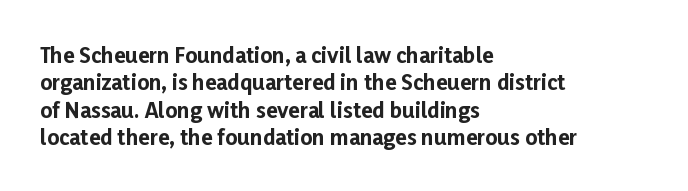
Q: Is the text bold? A: Yes.
Q: Is the text italic (slanted)? A: No, it is upright.
Q: Is the text underlined? A: No.
Q: How is the paragraph aligned? A: Left-aligned.
Q: Is the spacing between letters normal or unusually wide? A: Normal.
Q: Is the spacing between lines tight, normal or loose? A: Normal.
